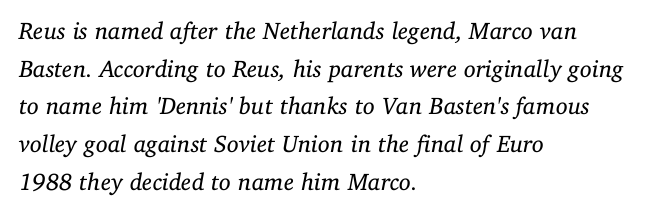
Q: Is the text bold? A: No.
Q: Is the text italic (slanted)? A: Yes, it leans right by about 11 degrees.
Q: Is the text underlined? A: No.
Q: How is the paragraph aligned? A: Left-aligned.
Q: Is the spacing between letters normal or unusually wide? A: Normal.
Q: Is the spacing between lines tight, normal or loose? A: Normal.
